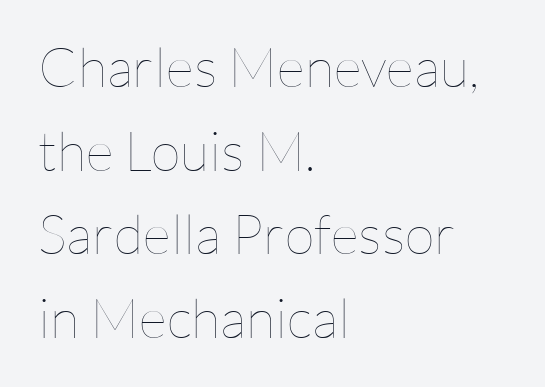
{"italic": "no", "bold": "no", "weight": "thin", "width": "normal", "stroke_contrast": "low", "x_height": "medium", "monospaced": "no", "underline": "no", "align": "left", "line_spacing": "normal", "line_spacing_ratio": 1.52, "letter_spacing": "normal", "letter_spacing_em": 0.0, "glyph_px": 55}
